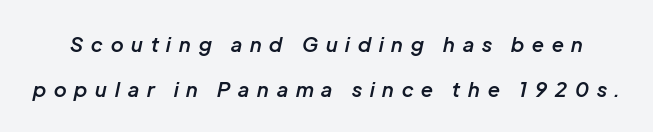
The image shows 20 px text type, italic (leaning right); set loose line spacing (2.25x), unusually wide letter spacing (+0.4 em), not underlined.
